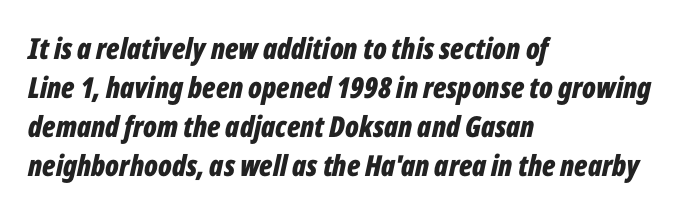
Q: Is the text bold? A: Yes.
Q: Is the text italic (slanted)? A: Yes, it leans right by about 12 degrees.
Q: Is the text underlined? A: No.
Q: How is the paragraph aligned? A: Left-aligned.
Q: Is the spacing between letters normal or unusually wide? A: Normal.
Q: Is the spacing between lines tight, normal or loose? A: Normal.
Q: Width (condensed, normal, or wide)? A: Condensed.
Q: Stroke contrast? A: Low.
Q: x-height? A: Medium.
Q: Monospaced? A: No.
